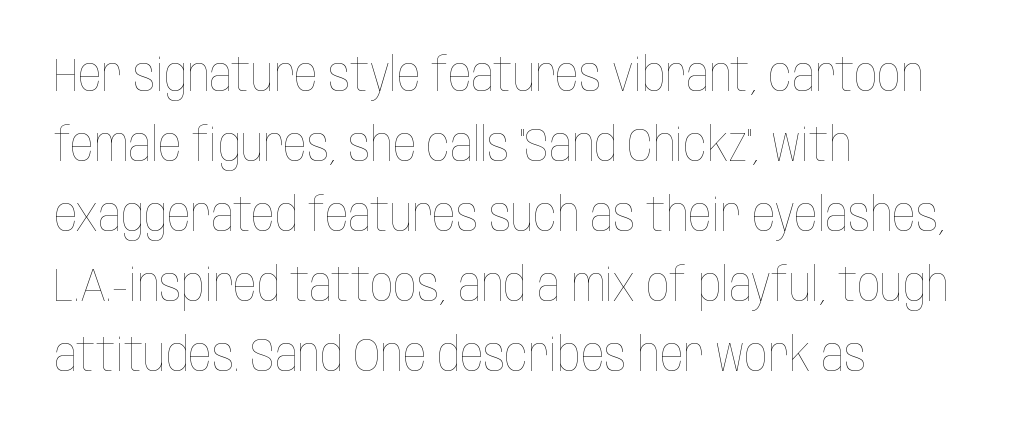
Q: Is the text bold? A: No.
Q: Is the text italic (slanted)? A: No, it is upright.
Q: Is the text underlined? A: No.
Q: How is the paragraph aligned? A: Left-aligned.
Q: Is the spacing between letters normal or unusually wide? A: Normal.
Q: Is the spacing between lines tight, normal or loose? A: Normal.
Q: Width (condensed, normal, or wide)? A: Condensed.
Q: Stroke contrast? A: Low.
Q: x-height? A: Large.
Q: Monospaced? A: No.
